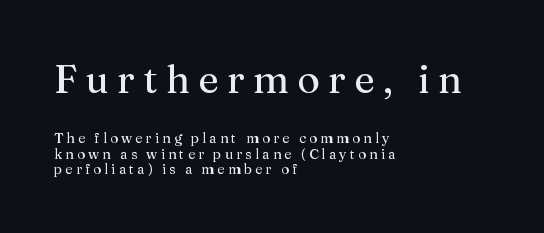
{"serif": "yes", "italic": "no", "bold": "no", "weight": "regular", "width": "normal", "stroke_contrast": "medium", "x_height": "medium", "monospaced": "no", "underline": "no", "align": "left", "line_spacing": "tight", "line_spacing_ratio": 1.12, "letter_spacing": "wide", "letter_spacing_em": 0.22, "larger_block": "first", "size_ratio": 2.79, "glyph_px": 39}
